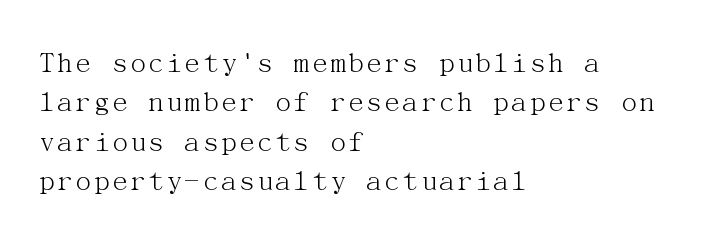
Q: Is the text bold? A: No.
Q: Is the text italic (slanted)? A: No, it is upright.
Q: Is the typeface a serif or a sans-serif typeface? A: Serif.
Q: Is the text underlined? A: No.
Q: How is the paragraph aligned? A: Left-aligned.
Q: Is the spacing between letters normal or unusually wide? A: Normal.
Q: Is the spacing between lines tight, normal or loose? A: Normal.
Q: Width (condensed, normal, or wide)? A: Normal.
Q: Stroke contrast? A: Medium.
Q: x-height? A: Medium.
